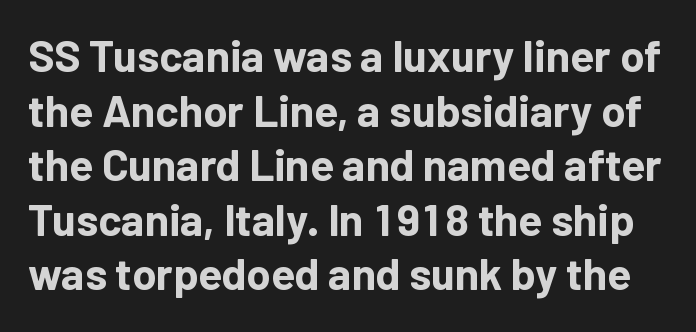
Q: Is the text bold? A: Yes.
Q: Is the text italic (slanted)? A: No, it is upright.
Q: Is the typeface a serif or a sans-serif typeface? A: Sans-serif.
Q: Is the text underlined? A: No.
Q: Is the spacing between letters normal or unusually wide? A: Normal.
Q: Width (condensed, normal, or wide)? A: Normal.
Q: Stroke contrast? A: Low.
Q: x-height? A: Medium.
Q: Monospaced? A: No.
